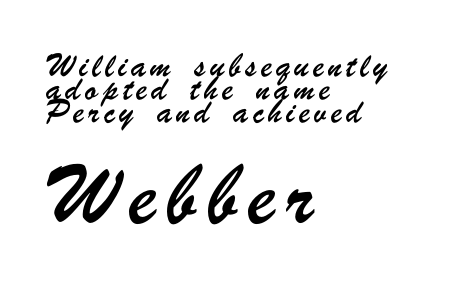
Q: Is the typeface a serif or a sans-serif typeface? A: Sans-serif.
Q: Is the text underlined? A: No.
Q: How is the paragraph aligned? A: Left-aligned.
Q: Is the spacing between letters normal or unusually wide? A: Unusually wide.
Q: Is the spacing between lines tight, normal or loose? A: Normal.
Q: Which block of text is set in a larger size, the first (top) or the second (bottom)? A: The second (bottom) one.
Q: Width (condensed, normal, or wide)? A: Condensed.
Q: Stroke contrast? A: Low.
Q: x-height? A: Small.
Q: Monospaced? A: No.
